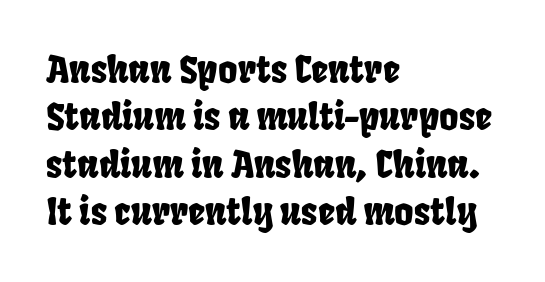
Look at the bottom of the vertical strokes: they stop flat, with no serifs. Proportional: the letters do not fall into vertical columns. Nobody drew a line under any word here. This rendering uses left alignment, leaving the right contour irregular. The rendering uses a moderate line-height, typical for paragraphs. This rendering leaves character spacing at its baseline value.
